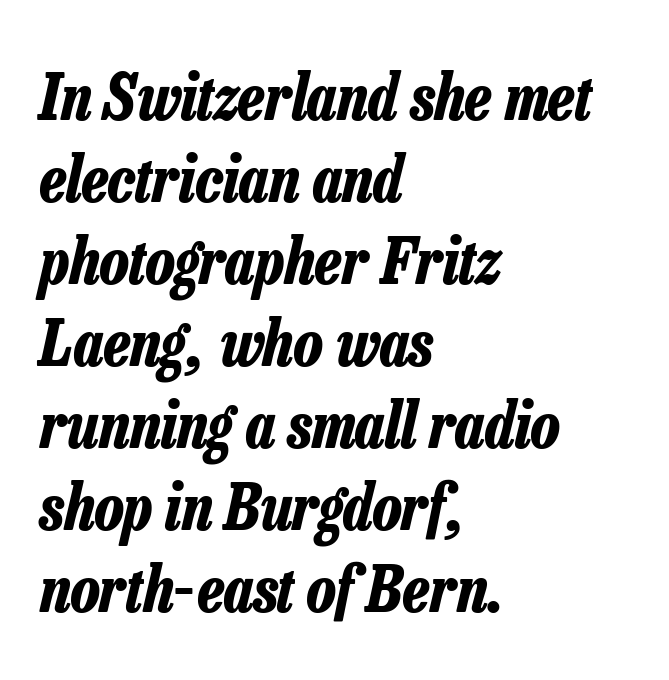
The setting favours the left margin, as ordinary paragraphs usually do. Emphasis-style slanted type is in use. Here the glyphs are tracked normally, forming tight word shapes. Is there much room between lines? A standard amount, neither cramped nor airy.
